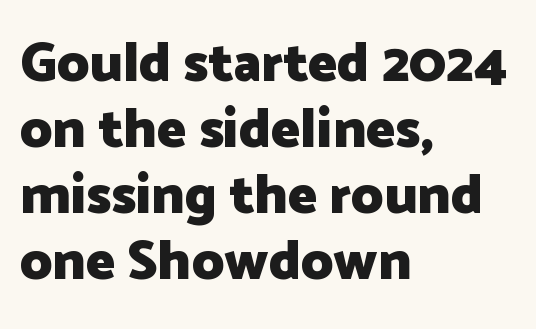
You can tell from the bare stems that sans-serif type was used. The rendering keeps characters at their native spacing. Check the space under the baseline: it is left empty. The rendering uses natural spacing where letterforms have individual widths. Teacher's note: observe the even left margin — that is flush-left alignment. This is roman type, the default non-slanted kind.
